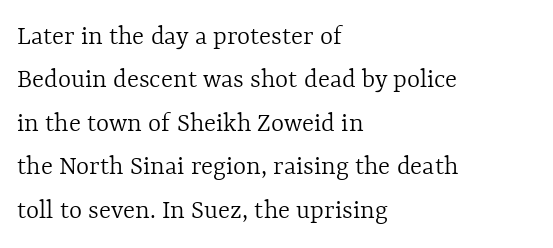
{"italic": "no", "bold": "no", "weight": "light", "width": "normal", "x_height": "medium", "monospaced": "no", "underline": "no", "align": "left", "line_spacing": "normal", "line_spacing_ratio": 1.55, "letter_spacing": "normal", "letter_spacing_em": 0.0, "glyph_px": 28}
